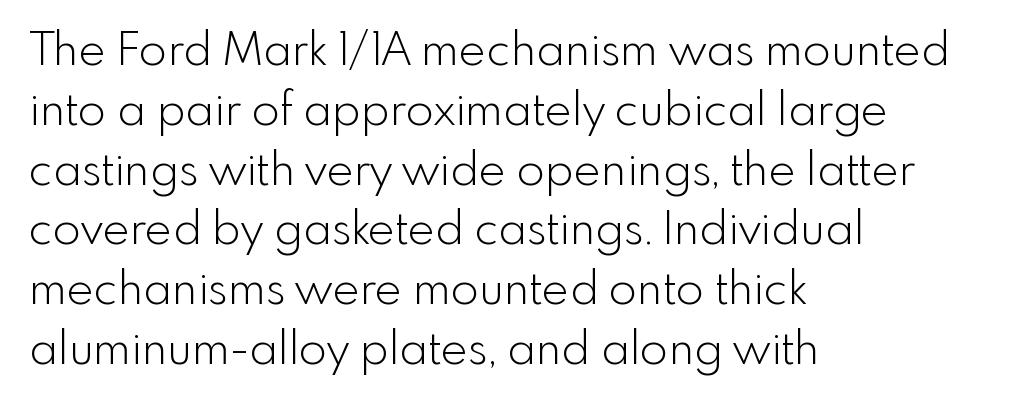
The image shows 46 px light sans-serif type, upright; set left-aligned, normal line spacing (1.3x), normal letter spacing, not underlined; a small x-height.
